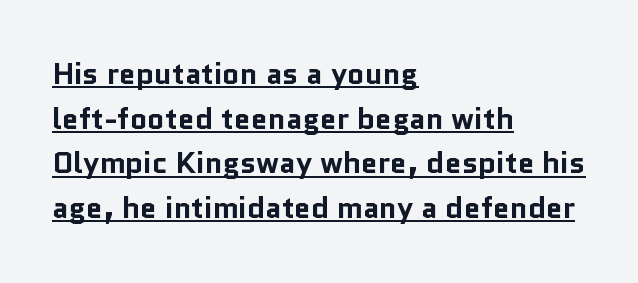
Q: Is the text bold? A: Yes.
Q: Is the text italic (slanted)? A: No, it is upright.
Q: Is the typeface a serif or a sans-serif typeface? A: Sans-serif.
Q: Is the text underlined? A: Yes.
Q: How is the paragraph aligned? A: Left-aligned.
Q: Is the spacing between letters normal or unusually wide? A: Normal.
Q: Is the spacing between lines tight, normal or loose? A: Normal.
Q: Width (condensed, normal, or wide)? A: Normal.
Q: Stroke contrast? A: Low.
Q: x-height? A: Medium.
Q: Monospaced? A: No.
